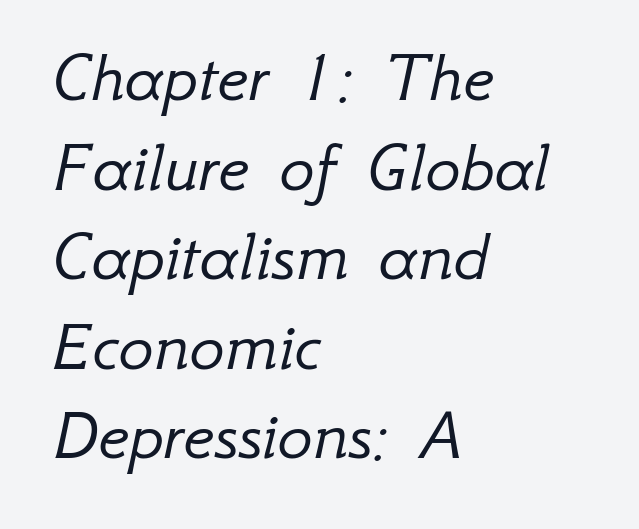
Q: Is the text bold? A: No.
Q: Is the text italic (slanted)? A: Yes, it leans right by about 12 degrees.
Q: Is the text underlined? A: No.
Q: How is the paragraph aligned? A: Left-aligned.
Q: Is the spacing between letters normal or unusually wide? A: Normal.
Q: Width (condensed, normal, or wide)? A: Normal.
Q: Stroke contrast? A: Low.
Q: x-height? A: Small.
Q: Monospaced? A: No.
